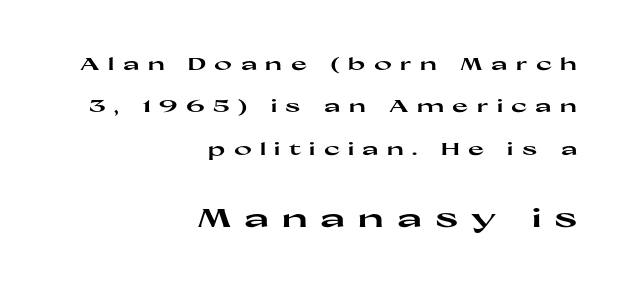
{"italic": "no", "bold": "yes", "underline": "no", "align": "right", "line_spacing": "loose", "line_spacing_ratio": 2.5, "letter_spacing": "wide", "letter_spacing_em": 0.49, "larger_block": "second", "size_ratio": 1.53, "glyph_px": 26}
